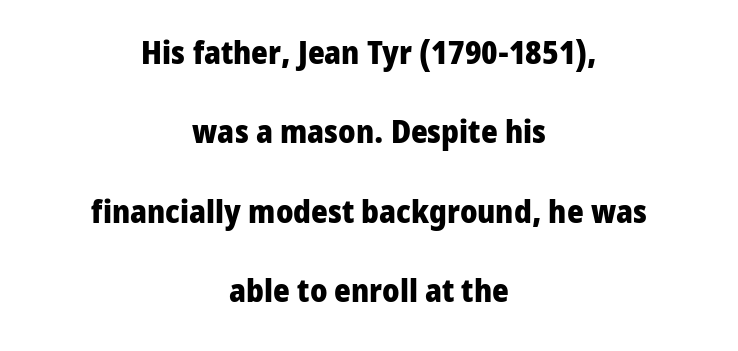
The letters sit at their default tracking, neither squeezed nor spread. The face used here is a sans, in the tradition of grotesques and geometrics. A typesetter would call this leading open, well beyond the default. Glance below the letters and you will spot only blank space. These lines stack symmetrically, like a column narrowing and widening about its center.
